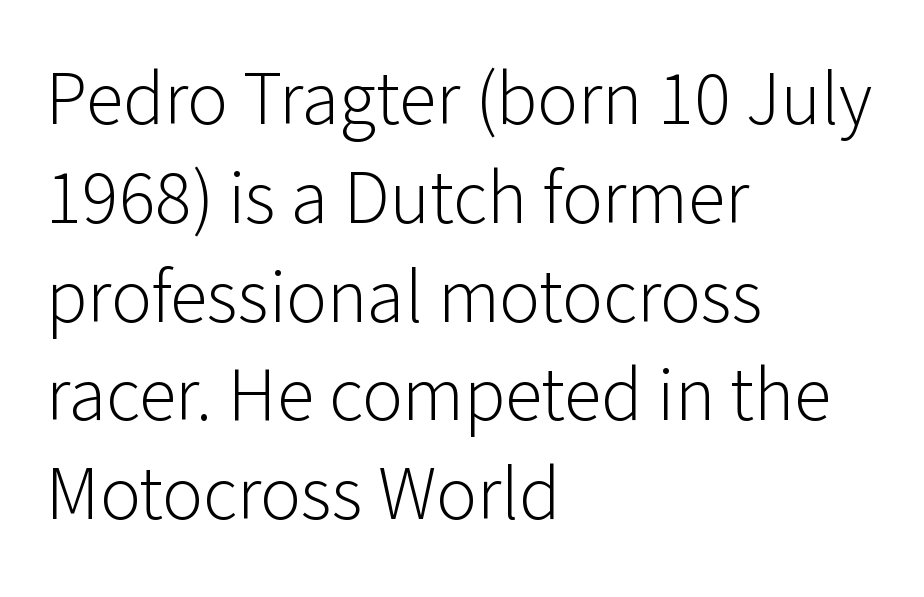
Q: Is the text bold? A: No.
Q: Is the text italic (slanted)? A: No, it is upright.
Q: Is the typeface a serif or a sans-serif typeface? A: Sans-serif.
Q: Is the text underlined? A: No.
Q: How is the paragraph aligned? A: Left-aligned.
Q: Is the spacing between letters normal or unusually wide? A: Normal.
Q: Is the spacing between lines tight, normal or loose? A: Normal.
Q: Width (condensed, normal, or wide)? A: Normal.
Q: Stroke contrast? A: Low.
Q: x-height? A: Medium.
Q: Monospaced? A: No.
